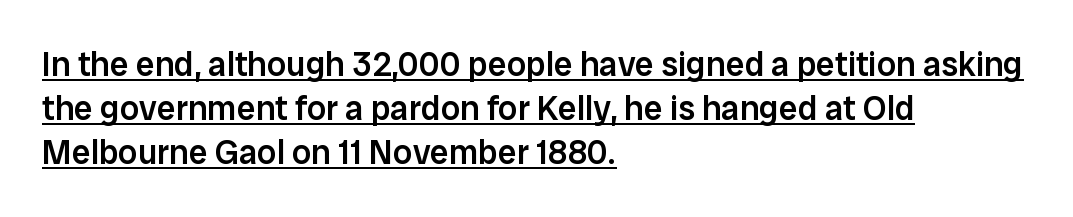
The image shows 34 px semibold sans-serif type, upright; set left-aligned, normal line spacing (1.29x), normal letter spacing, underlined; low stroke contrast and a medium x-height.
